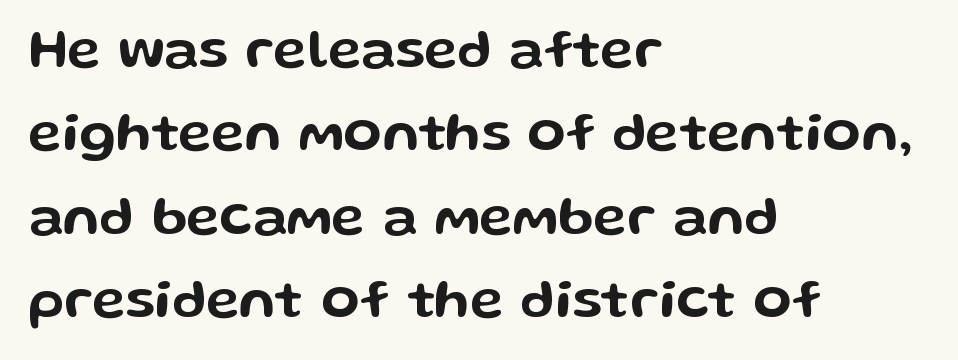
Q: Is the text italic (slanted)? A: No, it is upright.
Q: Is the typeface a serif or a sans-serif typeface? A: Sans-serif.
Q: Is the text underlined? A: No.
Q: How is the paragraph aligned? A: Left-aligned.
Q: Is the spacing between letters normal or unusually wide? A: Normal.
Q: Is the spacing between lines tight, normal or loose? A: Normal.
Q: Width (condensed, normal, or wide)? A: Wide.
Q: Stroke contrast? A: Low.
Q: x-height? A: Medium.
Q: Monospaced? A: No.
